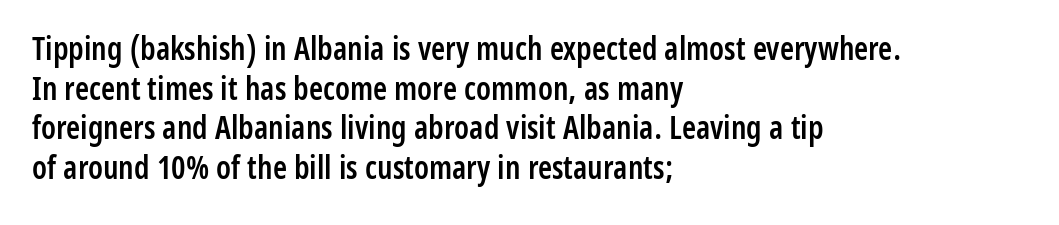
The ragged edge is on the right, which tells us the setting is flush left. The typesetting leans somewhat heavy: a semibold. Unmarked baselines from the first word to the last. Note the varied advance widths — an 'i' is clearly narrower than an 'm'. Between one letter and the next there's only the usual sliver of space.
